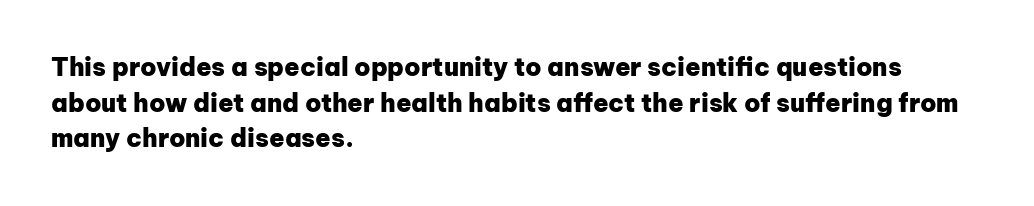
Q: Is the text bold? A: Yes.
Q: Is the text italic (slanted)? A: No, it is upright.
Q: Is the text underlined? A: No.
Q: How is the paragraph aligned? A: Left-aligned.
Q: Is the spacing between letters normal or unusually wide? A: Normal.
Q: Is the spacing between lines tight, normal or loose? A: Normal.
